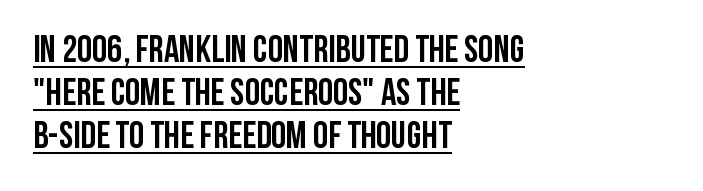
The image shows 38 px semibold, condensed sans-serif type, upright; set left-aligned, tight line spacing (1.13x), normal letter spacing, underlined; low stroke contrast and a large x-height.
